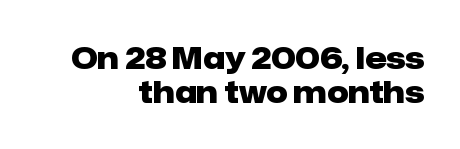
The font family rendered here belongs to the sans-serif group. The space between consecutive lines is stingy. The passage shown is not underscored anywhere. You could not count columns in this text — the font is proportionally spaced. The paragraph shown leans on its right margin.
